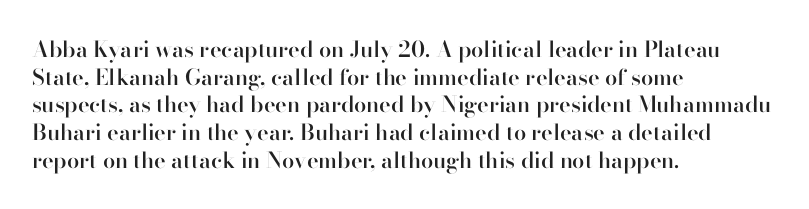
The image shows 22 px text type, upright; set left-aligned, normal line spacing (1.26x), normal letter spacing, not underlined.
